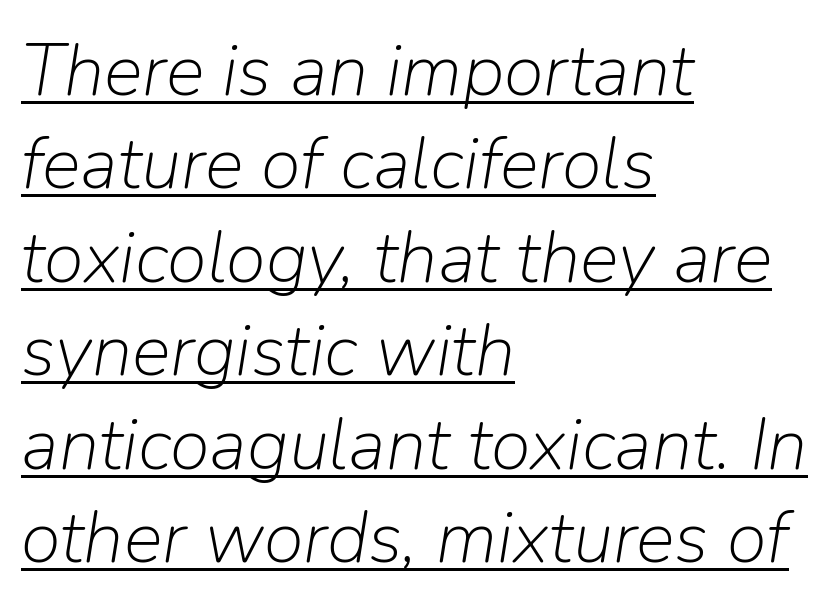
The image shows 73 px light type, italic (leaning right); set left-aligned, normal line spacing (1.28x), normal letter spacing, underlined; low stroke contrast and a medium x-height.
